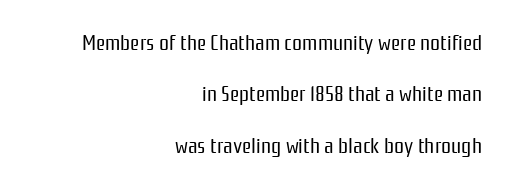
The rag falls on the left side of this text block. A roman cut, with each character standing at attention. On a weight scale, this lands at 450 or below. Students, observe: this is what heavily led, spacious text looks like.
